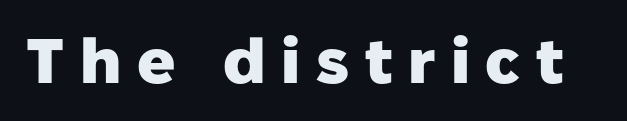
{"serif": "no", "italic": "no", "bold": "yes", "weight": "heavy", "width": "normal", "stroke_contrast": "low", "x_height": "medium", "monospaced": "no", "underline": "no", "letter_spacing": "wide", "letter_spacing_em": 0.25, "glyph_px": 63}
